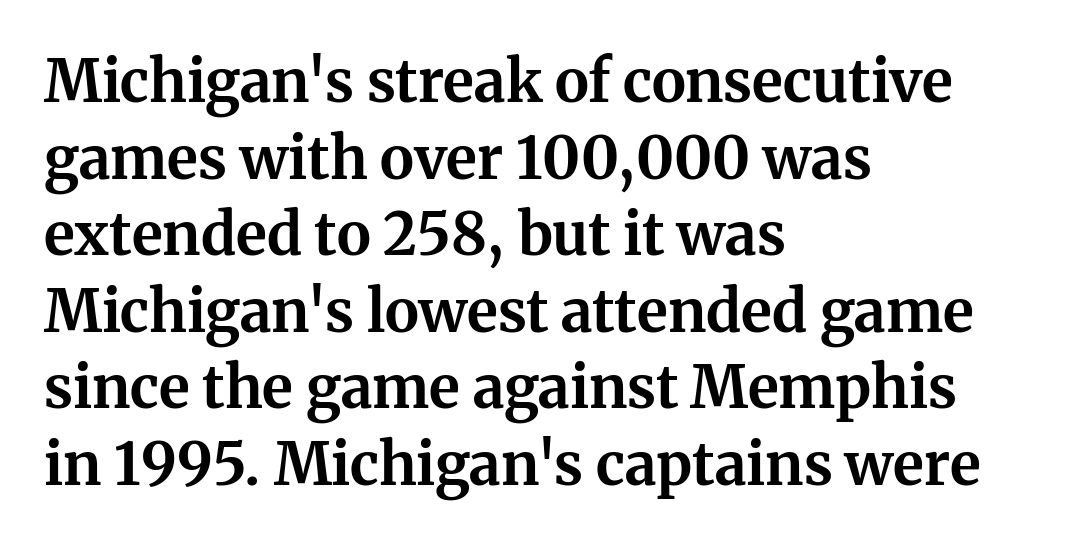
Is this a fixed-width face? No — the glyphs have proportional, varying widths. There is no visible air inserted between adjacent glyphs. The zone under the glyphs is completely vacant. Style check: upright.
